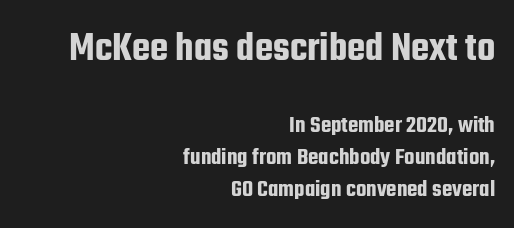
{"serif": "no", "italic": "no", "width": "condensed", "stroke_contrast": "low", "x_height": "medium", "monospaced": "no", "underline": "no", "align": "right", "line_spacing": "normal", "line_spacing_ratio": 1.34, "letter_spacing": "normal", "letter_spacing_em": 0.0, "larger_block": "first", "size_ratio": 1.75, "glyph_px": 42}
